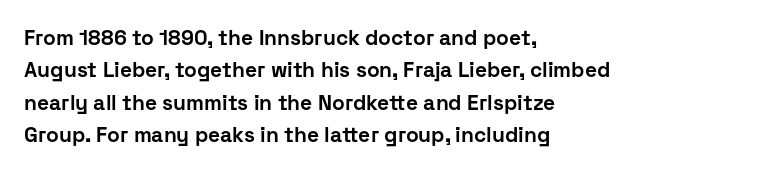
Unlike italic type, these characters show no tilt at all. Line starts are locked; line ends wander. Characters follow at the spacing the type designer built in. On the weight axis this lands at bold, roughly 700. The passage shown is not underscored anywhere.
